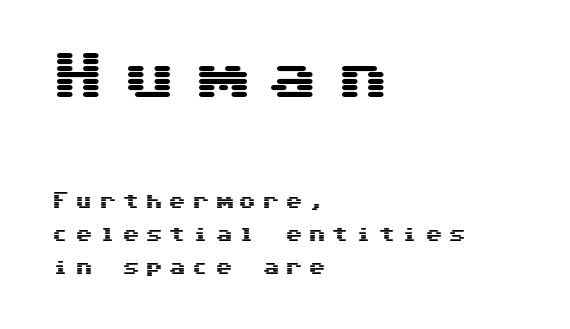
The image shows 52 px wide sans-serif type, upright; set left-aligned, loose line spacing (1.92x), unusually wide letter spacing (+0.37 em), not underlined; the first (top) block is 3.06x larger; medium stroke contrast and a medium x-height.
